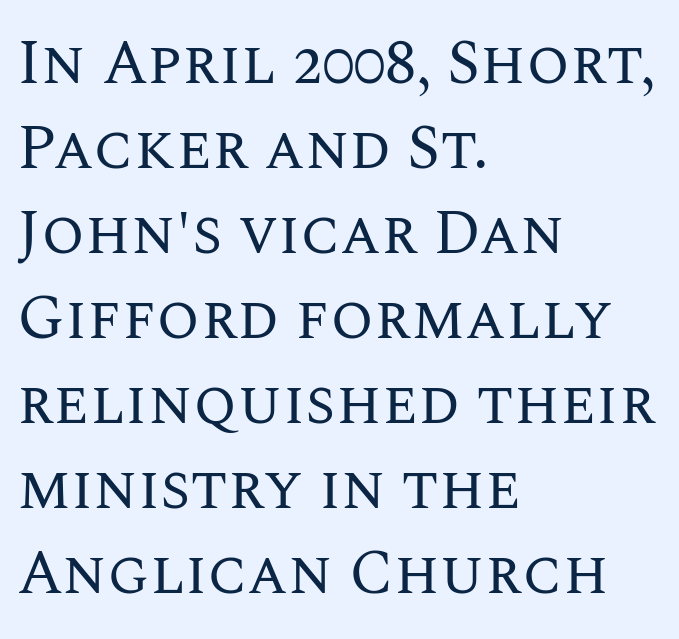
Q: Is the text bold? A: No.
Q: Is the text italic (slanted)? A: No, it is upright.
Q: Is the text underlined? A: No.
Q: How is the paragraph aligned? A: Left-aligned.
Q: Is the spacing between letters normal or unusually wide? A: Normal.
Q: Is the spacing between lines tight, normal or loose? A: Normal.
Q: Width (condensed, normal, or wide)? A: Normal.
Q: Stroke contrast? A: Medium.
Q: x-height? A: Large.
Q: Monospaced? A: No.
